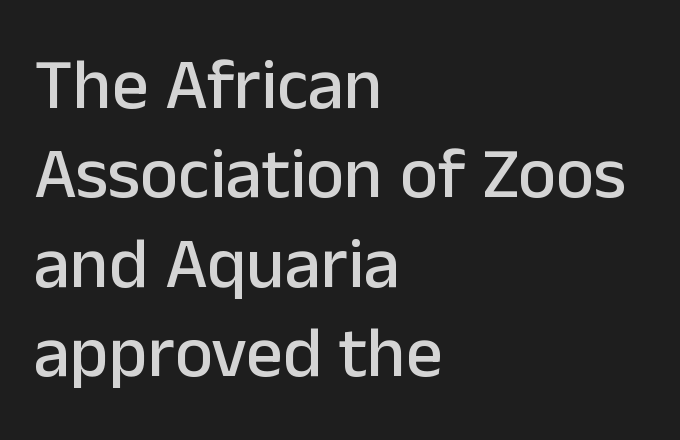
The image shows 72 px sans-serif type, upright; set left-aligned, line spacing 1.24x, normal letter spacing, not underlined; low stroke contrast and a medium x-height.
